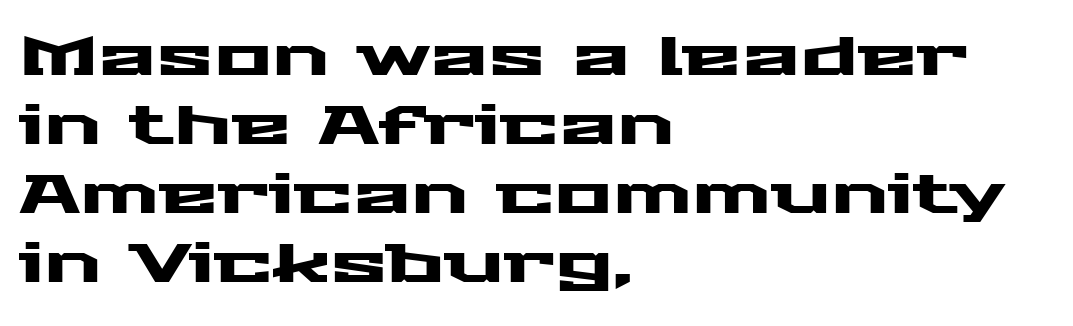
Q: Is the text italic (slanted)? A: No, it is upright.
Q: Is the typeface a serif or a sans-serif typeface? A: Sans-serif.
Q: Is the text underlined? A: No.
Q: How is the paragraph aligned? A: Left-aligned.
Q: Is the spacing between letters normal or unusually wide? A: Normal.
Q: Is the spacing between lines tight, normal or loose? A: Normal.
Q: Width (condensed, normal, or wide)? A: Wide.
Q: Stroke contrast? A: Medium.
Q: x-height? A: Medium.
Q: Monospaced? A: No.
